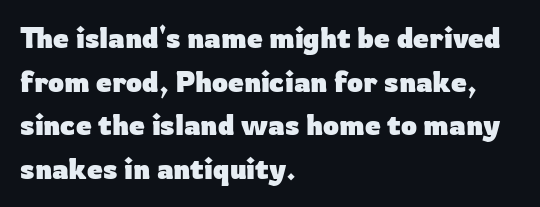
Style check: upright. Is this a fixed-width face? No — the glyphs have proportional, varying widths. These lines are set flush left with a ragged right edge. The space beneath each line is pristine and unruled. Set as a true bold cut, around the 700 mark.
